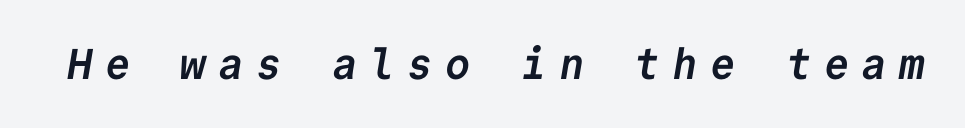
{"serif": "no", "bold": "yes", "weight": "semibold", "width": "normal", "stroke_contrast": "low", "x_height": "medium", "monospaced": "yes", "underline": "no", "letter_spacing": "wide", "letter_spacing_em": 0.28, "glyph_px": 43}
